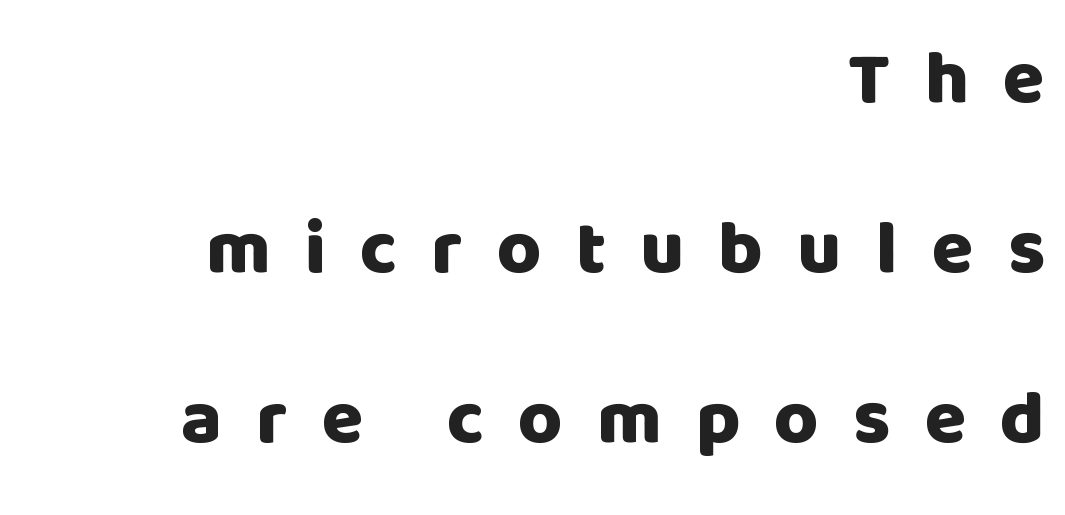
{"serif": "no", "italic": "no", "bold": "yes", "weight": "heavy", "width": "normal", "stroke_contrast": "low", "x_height": "large", "monospaced": "no", "underline": "no", "align": "right", "line_spacing": "loose", "line_spacing_ratio": 2.24, "letter_spacing": "wide", "letter_spacing_em": 0.45, "glyph_px": 76}
